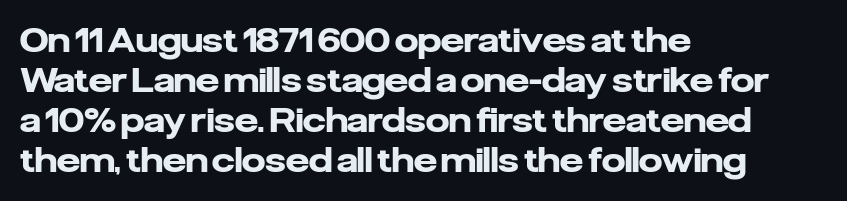
The image shows 33 px heavy sans-serif type, upright; set left-aligned, line spacing 1.21x, normal letter spacing, not underlined; low stroke contrast and a medium x-height.
